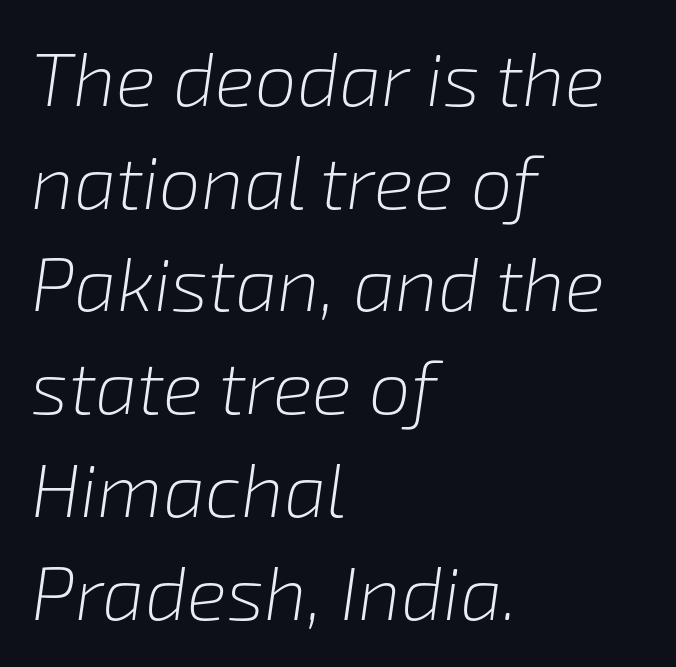
Does the lettering tilt? It does — this is italic. You could not count columns in this text — the font is proportionally spaced. Clear beneath every line of the passage. Caption: multi-line text, flush left, ragged right. Each new line begins a customary step beneath the previous one.
